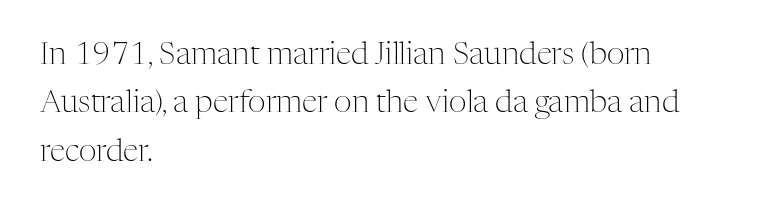
Q: Is the text bold? A: No.
Q: Is the text italic (slanted)? A: No, it is upright.
Q: Is the typeface a serif or a sans-serif typeface? A: Serif.
Q: Is the text underlined? A: No.
Q: How is the paragraph aligned? A: Left-aligned.
Q: Is the spacing between letters normal or unusually wide? A: Normal.
Q: Is the spacing between lines tight, normal or loose? A: Normal.
Q: Width (condensed, normal, or wide)? A: Normal.
Q: Stroke contrast? A: Medium.
Q: x-height? A: Medium.
Q: Monospaced? A: No.
